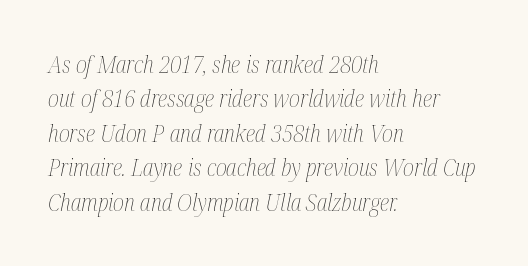
Only glyphs here, with clear space below each row. Compared with typical paragraphs, the rows here are spaced about the same. These lines stack with their left ends in a neat column. Look at the tracking — it's just the regular setting, nothing added. Rendered with sloped, italic letterforms. Nothing heavy about these letters — not bold at all.
